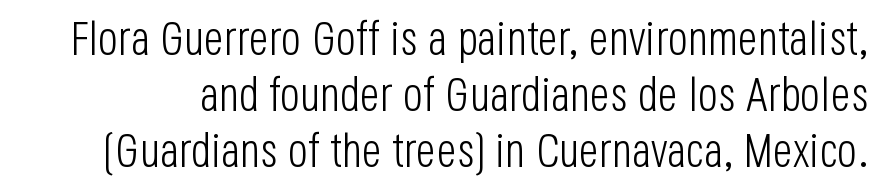
Q: Is the text bold? A: No.
Q: Is the text italic (slanted)? A: No, it is upright.
Q: Is the typeface a serif or a sans-serif typeface? A: Sans-serif.
Q: Is the text underlined? A: No.
Q: Is the spacing between letters normal or unusually wide? A: Normal.
Q: Width (condensed, normal, or wide)? A: Condensed.
Q: Stroke contrast? A: Low.
Q: x-height? A: Large.
Q: Monospaced? A: No.
